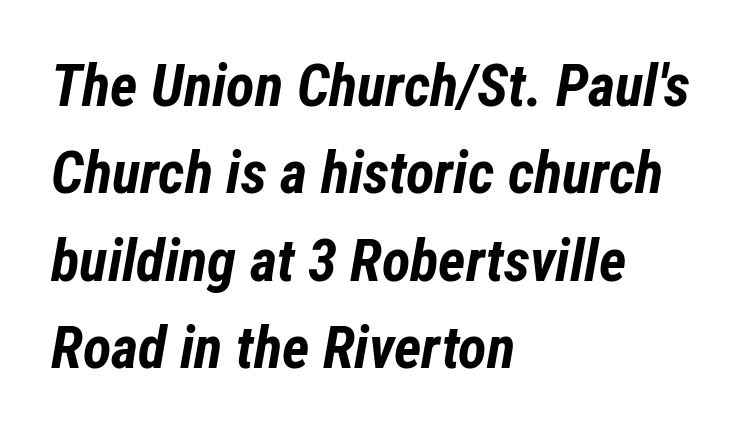
The image shows 59 px bold, condensed type, italic (leaning right); set left-aligned, normal line spacing (1.48x), normal letter spacing, not underlined; low stroke contrast and a medium x-height.
